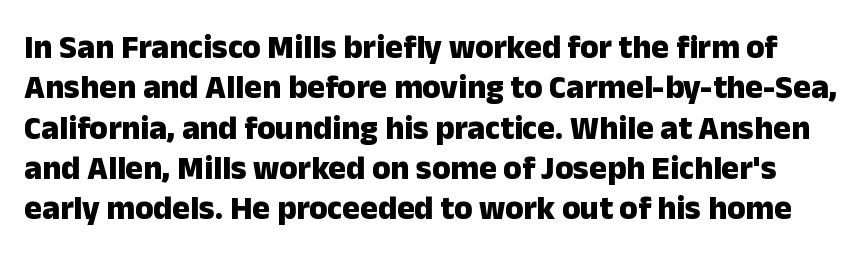
Q: Is the text bold? A: Yes.
Q: Is the text italic (slanted)? A: No, it is upright.
Q: Is the typeface a serif or a sans-serif typeface? A: Sans-serif.
Q: Is the text underlined? A: No.
Q: Is the spacing between letters normal or unusually wide? A: Normal.
Q: Width (condensed, normal, or wide)? A: Normal.
Q: Stroke contrast? A: Low.
Q: x-height? A: Medium.
Q: Monospaced? A: No.
